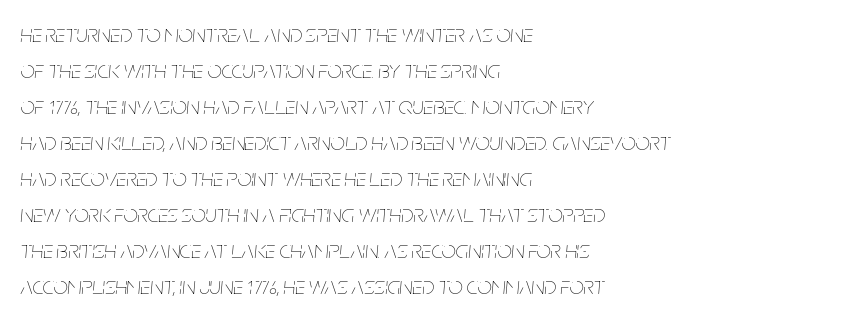
{"italic": "yes", "lean": "right", "slant_degrees": 5, "bold": "no", "underline": "no", "align": "left", "line_spacing": "normal", "line_spacing_ratio": 1.44, "letter_spacing": "normal", "letter_spacing_em": 0.0, "glyph_px": 25}
